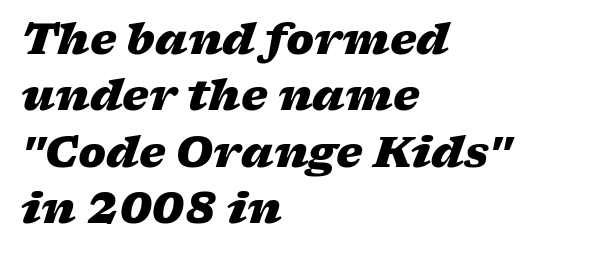
The image shows 42 px heavy, wide type, italic (leaning right); set left-aligned, normal line spacing (1.34x), normal letter spacing, not underlined; low stroke contrast and a medium x-height.
